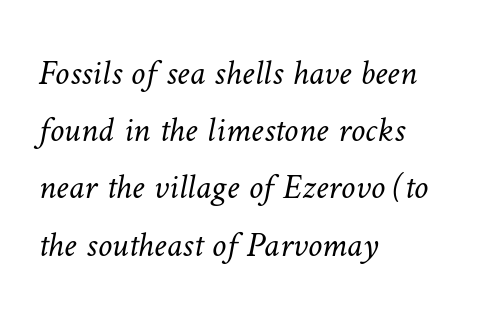
Q: Is the text bold? A: No.
Q: Is the text underlined? A: No.
Q: How is the paragraph aligned? A: Left-aligned.
Q: Is the spacing between letters normal or unusually wide? A: Normal.
Q: Is the spacing between lines tight, normal or loose? A: Normal.
Q: Width (condensed, normal, or wide)? A: Normal.
Q: Stroke contrast? A: Low.
Q: x-height? A: Medium.
Q: Monospaced? A: No.
